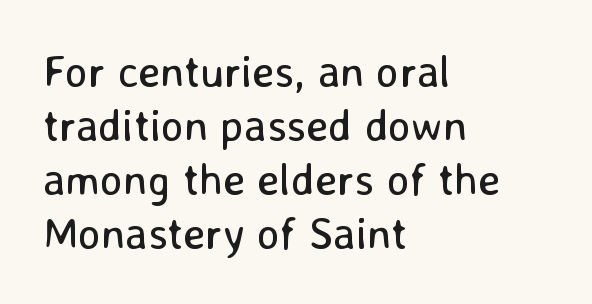
Caption: multi-line text, flush left, ragged right. The rendering uses natural spacing where letterforms have individual widths. Every character sits straight up, as roman type does. Rule under the text: the space is simply empty. Check where the strokes stop: nothing finishes them off — pure sans.
